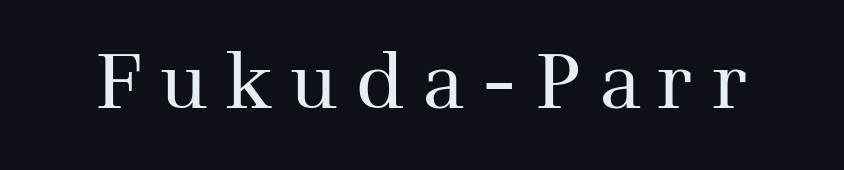
The image shows 77 px regular-weight serif type, upright; set unusually wide letter spacing (+0.23 em), not underlined; medium stroke contrast and a medium x-height.
